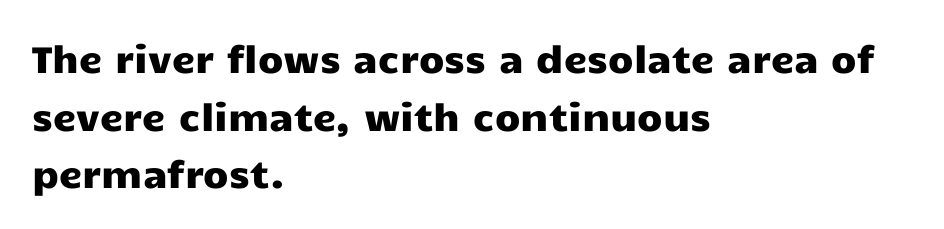
{"serif": "no", "italic": "no", "width": "wide", "stroke_contrast": "low", "x_height": "medium", "monospaced": "no", "underline": "no", "align": "left", "line_spacing": "normal", "line_spacing_ratio": 1.56, "letter_spacing": "normal", "letter_spacing_em": 0.0, "glyph_px": 37}
